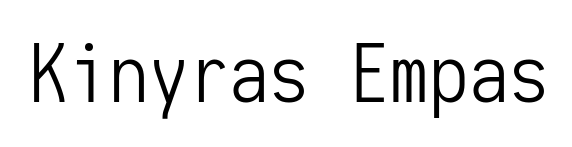
Q: Is the text bold? A: No.
Q: Is the text italic (slanted)? A: No, it is upright.
Q: Is the typeface a serif or a sans-serif typeface? A: Sans-serif.
Q: Is the text underlined? A: No.
Q: Is the spacing between letters normal or unusually wide? A: Normal.
Q: Width (condensed, normal, or wide)? A: Condensed.
Q: Stroke contrast? A: Low.
Q: x-height? A: Medium.
Q: Monospaced? A: Yes.
